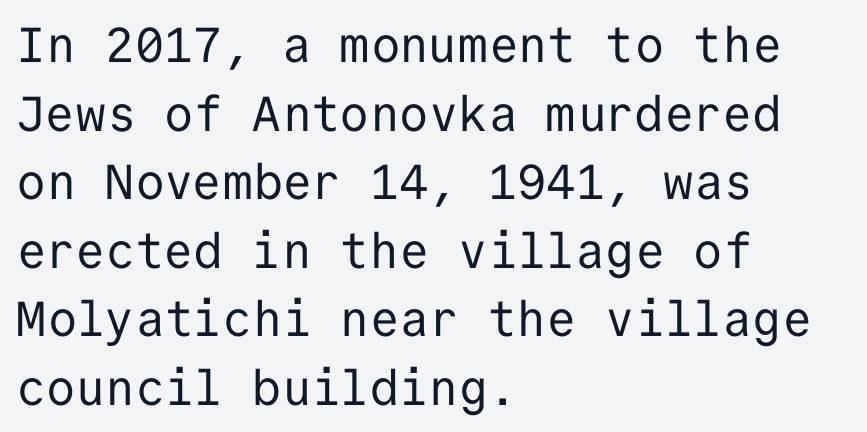
Is this a fixed-width face? Yes — each glyph sits in an identical cell. Caption: multi-line text, flush left, ragged right. Horizontal bands of white between lines are of average thickness. The font sits on the lighter half of the weight spectrum, regular included. The lettering stays uniformly vertical, giving the passage a roman look. You could call the tracking neutral — neither tight nor loose.
